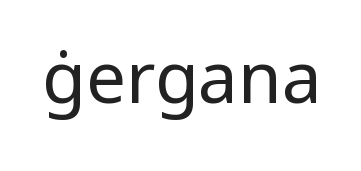
{"serif": "no", "italic": "no", "bold": "no", "weight": "regular", "width": "normal", "stroke_contrast": "low", "x_height": "medium", "monospaced": "no", "underline": "no", "letter_spacing": "normal", "letter_spacing_em": 0.0, "glyph_px": 71}
